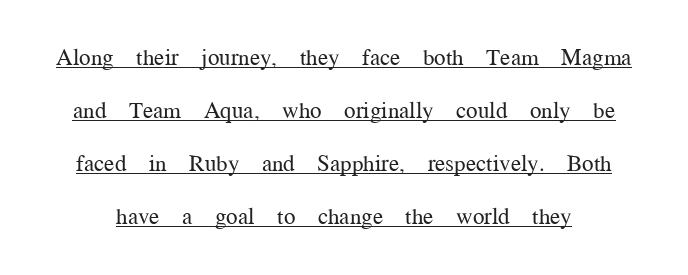
The letters look calm and open, with moderate or lighter stems. The letterforms sit shoulder to shoulder at normal distance. A typesetter would mark this as roman, not italic. Is there much room between lines? Yes — plenty of vertical air separates them.
